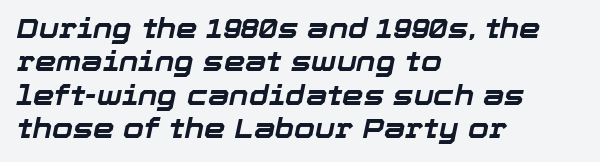
Between one letter and the next there's only the usual sliver of space. When letters slant like this, we call the style italic. The specimen omits any rule beneath the text block's lines. In terms of weight, the rendering is a true, heavy bold. A student would call this left alignment; a typographer would say flush left, rag right.
